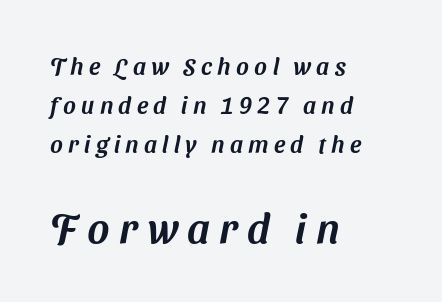
Here the glyphs are tracked loosely, breaking word shapes into spaced letters. The baseline area is clear. The ragged edge is on the right, which tells us the setting is flush left. The vertical gap from one line to the next is medium. The passage shown is typed in a proportional face where columns would drift.
